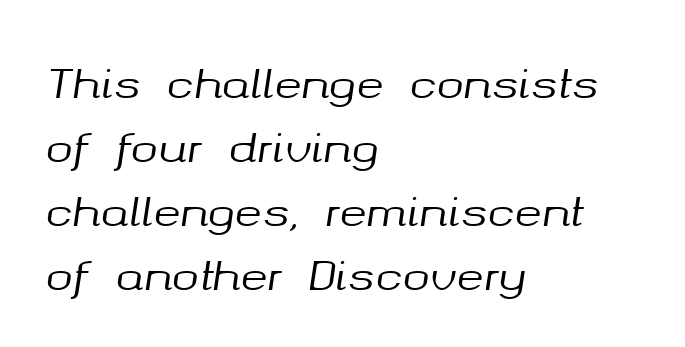
{"italic": "yes", "lean": "right", "slant_degrees": 8, "width": "normal", "stroke_contrast": "medium", "x_height": "medium", "monospaced": "no", "underline": "no", "align": "left", "line_spacing": "normal", "line_spacing_ratio": 1.56, "letter_spacing": "normal", "letter_spacing_em": 0.0, "glyph_px": 41}
